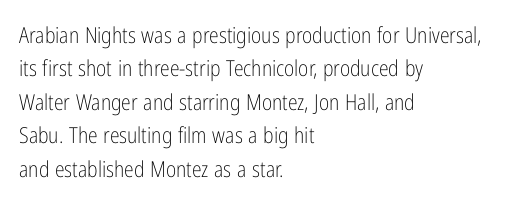
The image shows 22 px text type, upright; set left-aligned, normal line spacing (1.52x), normal letter spacing, not underlined.
